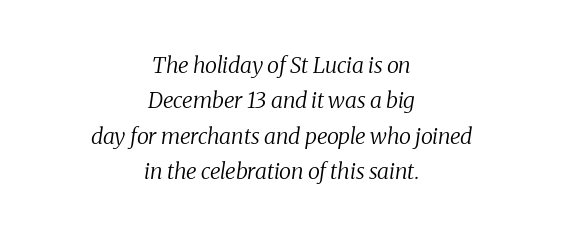
Q: Is the text bold? A: No.
Q: Is the text italic (slanted)? A: Yes, it leans right by about 8 degrees.
Q: Is the text underlined? A: No.
Q: How is the paragraph aligned? A: Centered.
Q: Is the spacing between letters normal or unusually wide? A: Normal.
Q: Is the spacing between lines tight, normal or loose? A: Normal.
